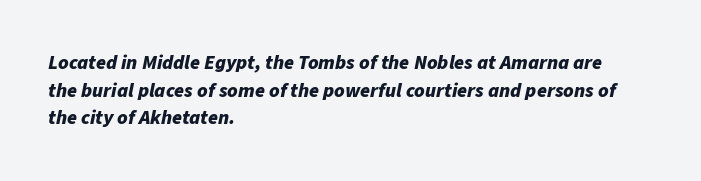
Q: Is the text bold? A: Yes.
Q: Is the text italic (slanted)? A: Yes, it leans right by about 11 degrees.
Q: Is the text underlined? A: No.
Q: How is the paragraph aligned? A: Left-aligned.
Q: Is the spacing between letters normal or unusually wide? A: Normal.
Q: Is the spacing between lines tight, normal or loose? A: Normal.
